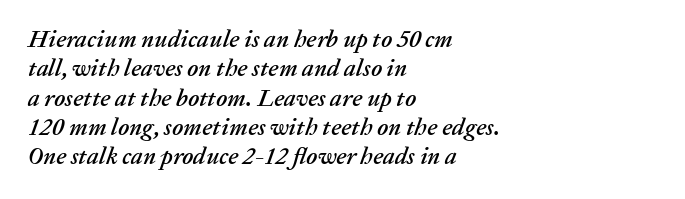
Q: Is the text italic (slanted)? A: Yes, it leans right by about 20 degrees.
Q: Is the text underlined? A: No.
Q: How is the paragraph aligned? A: Left-aligned.
Q: Is the spacing between letters normal or unusually wide? A: Normal.
